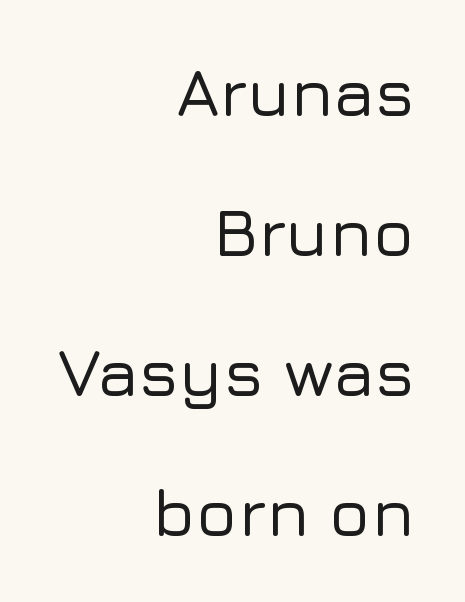
The image shows 68 px sans-serif type, upright; set right-aligned, loose line spacing (2.06x), normal letter spacing, not underlined; low stroke contrast and a medium x-height.
